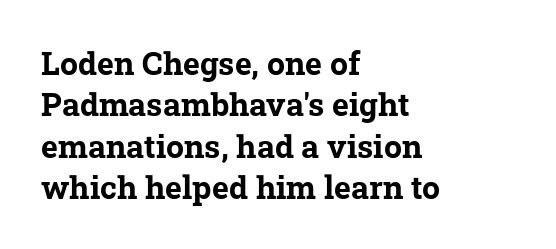
Q: Is the text bold? A: Yes.
Q: Is the typeface a serif or a sans-serif typeface? A: Serif.
Q: Is the text underlined? A: No.
Q: How is the paragraph aligned? A: Left-aligned.
Q: Is the spacing between letters normal or unusually wide? A: Normal.
Q: Is the spacing between lines tight, normal or loose? A: Normal.
Q: Width (condensed, normal, or wide)? A: Normal.
Q: Stroke contrast? A: Low.
Q: x-height? A: Medium.
Q: Monospaced? A: No.
